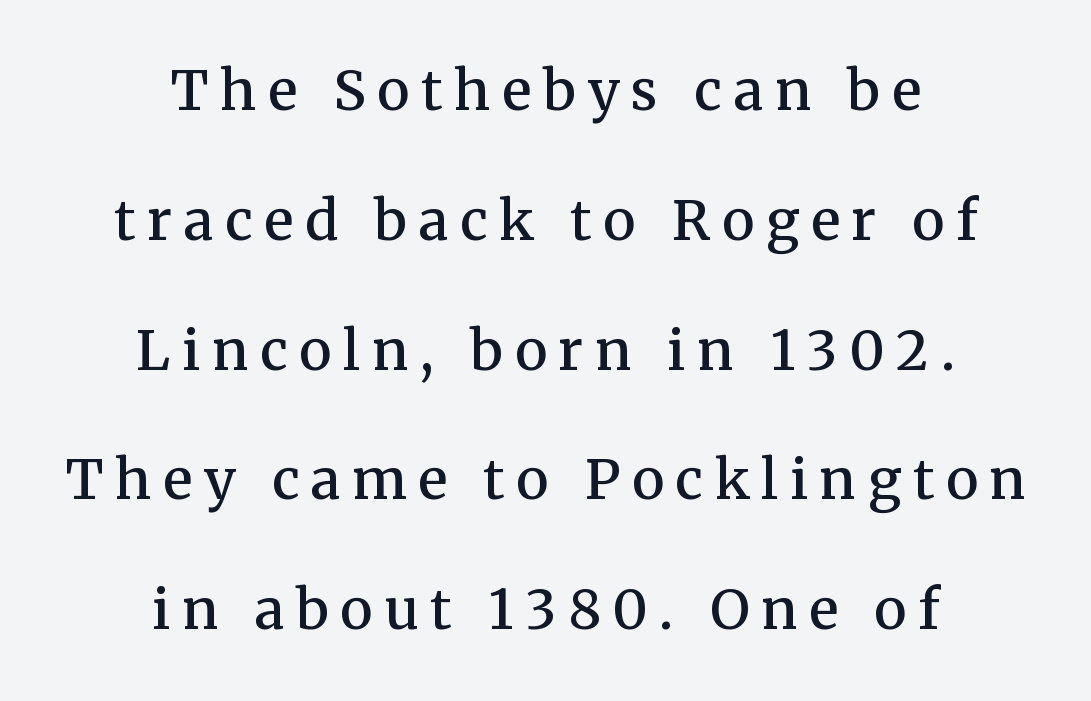
Q: Is the text bold? A: Semi-bold.
Q: Is the text italic (slanted)? A: No, it is upright.
Q: Is the typeface a serif or a sans-serif typeface? A: Serif.
Q: Is the text underlined? A: No.
Q: How is the paragraph aligned? A: Centered.
Q: Is the spacing between letters normal or unusually wide? A: Unusually wide.
Q: Is the spacing between lines tight, normal or loose? A: Loose.
Q: Width (condensed, normal, or wide)? A: Normal.
Q: Stroke contrast? A: Medium.
Q: x-height? A: Medium.
Q: Monospaced? A: No.
